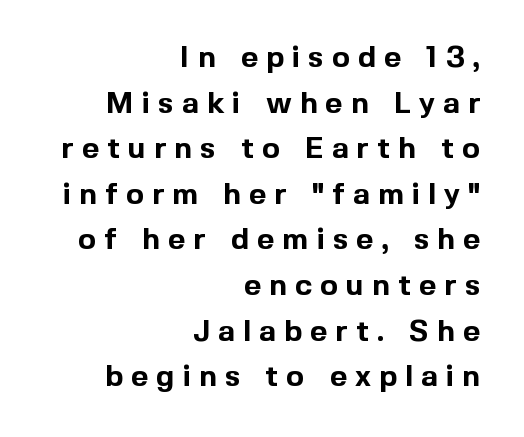
{"serif": "no", "italic": "no", "bold": "yes", "weight": "bold", "width": "normal", "x_height": "medium", "monospaced": "no", "underline": "no", "align": "right", "line_spacing": "normal", "line_spacing_ratio": 1.52, "letter_spacing": "wide", "letter_spacing_em": 0.27, "glyph_px": 30}
